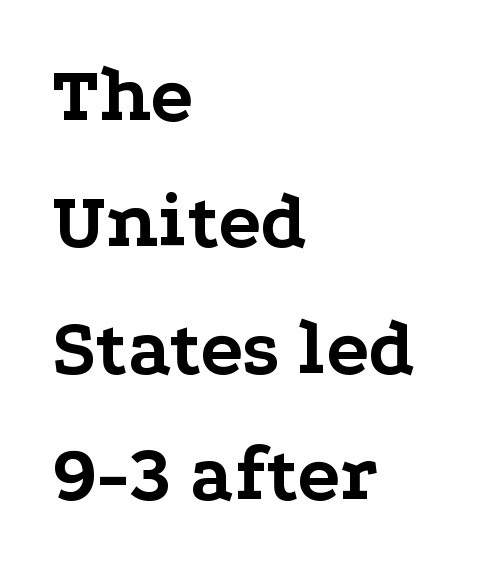
The image shows 79 px bold, wide serif type, upright; set left-aligned, normal line spacing (1.6x), normal letter spacing, not underlined; low stroke contrast and a medium x-height.
